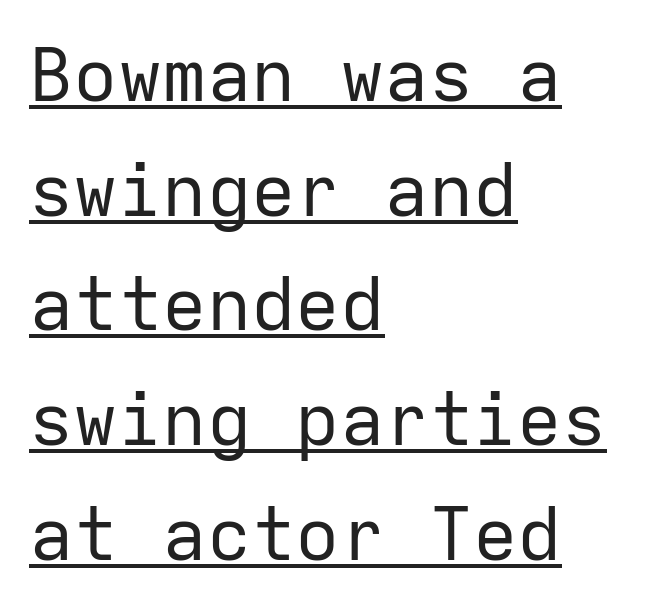
The image shows 74 px regular-weight sans-serif type, upright, monospaced; set left-aligned, normal line spacing (1.55x), normal letter spacing, underlined; low stroke contrast and a medium x-height.
